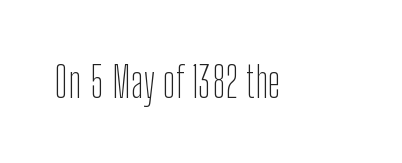
The image shows 43 px thin, condensed sans-serif type, upright; set normal letter spacing, not underlined; low stroke contrast and a medium x-height.
